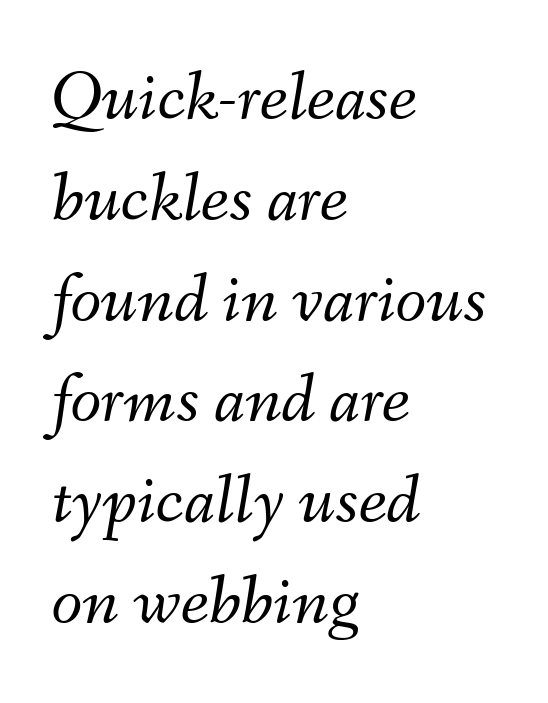
The image shows 71 px light type, italic (leaning right); set left-aligned, normal line spacing (1.42x), normal letter spacing, not underlined; medium stroke contrast and a small x-height.
